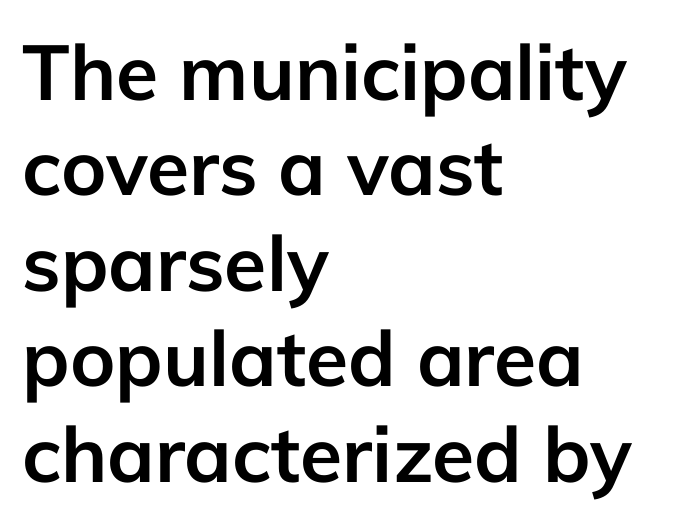
Anything drawn beneath the words? Only blank space. The letterforms sit shoulder to shoulder at normal distance. The rendering anchors every line to the left-hand side. What weight is shown? A full bold with thick strokes.
